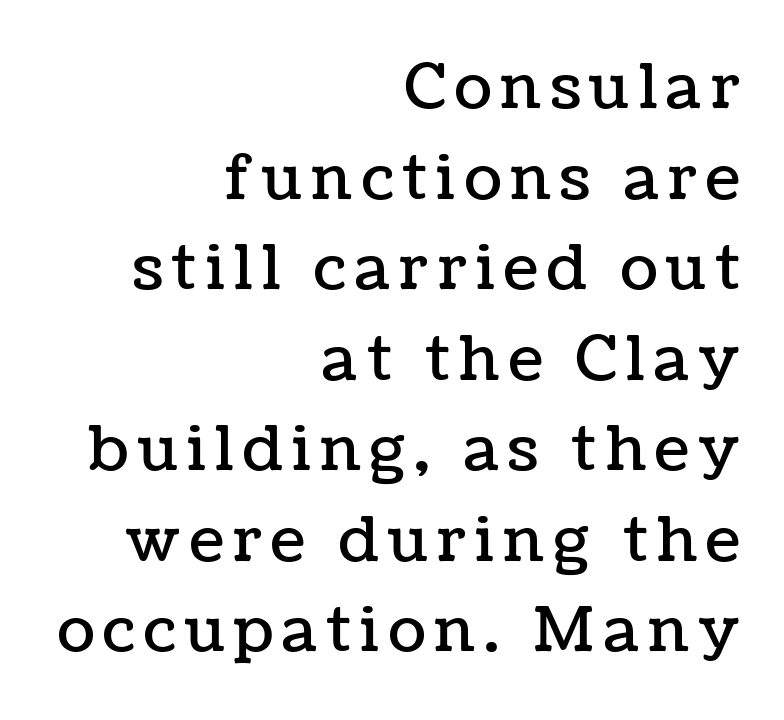
Q: Is the text italic (slanted)? A: No, it is upright.
Q: Is the text underlined? A: No.
Q: How is the paragraph aligned? A: Right-aligned.
Q: Is the spacing between lines tight, normal or loose? A: Normal.
Q: Width (condensed, normal, or wide)? A: Normal.
Q: Stroke contrast? A: Low.
Q: x-height? A: Medium.
Q: Monospaced? A: No.
